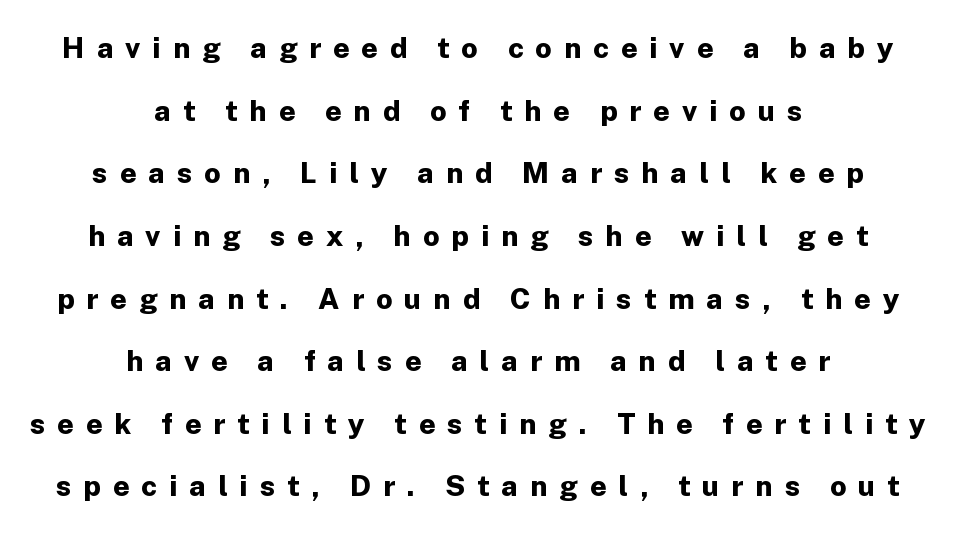
{"serif": "no", "italic": "no", "bold": "yes", "weight": "bold", "width": "normal", "stroke_contrast": "low", "x_height": "medium", "monospaced": "no", "underline": "no", "align": "center", "line_spacing": "loose", "line_spacing_ratio": 2.16, "letter_spacing": "wide", "letter_spacing_em": 0.41, "glyph_px": 29}
